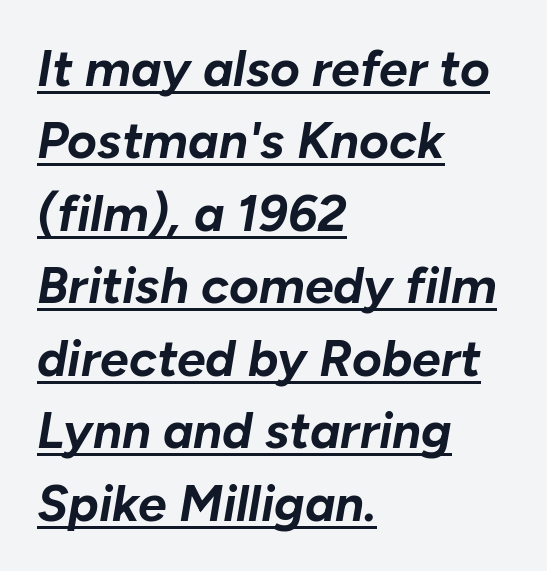
Q: Is the text bold? A: Yes.
Q: Is the text italic (slanted)? A: Yes, it leans right by about 10 degrees.
Q: Is the text underlined? A: Yes.
Q: How is the paragraph aligned? A: Left-aligned.
Q: Is the spacing between letters normal or unusually wide? A: Normal.
Q: Is the spacing between lines tight, normal or loose? A: Normal.
Q: Width (condensed, normal, or wide)? A: Normal.
Q: Stroke contrast? A: Low.
Q: x-height? A: Medium.
Q: Monospaced? A: No.
